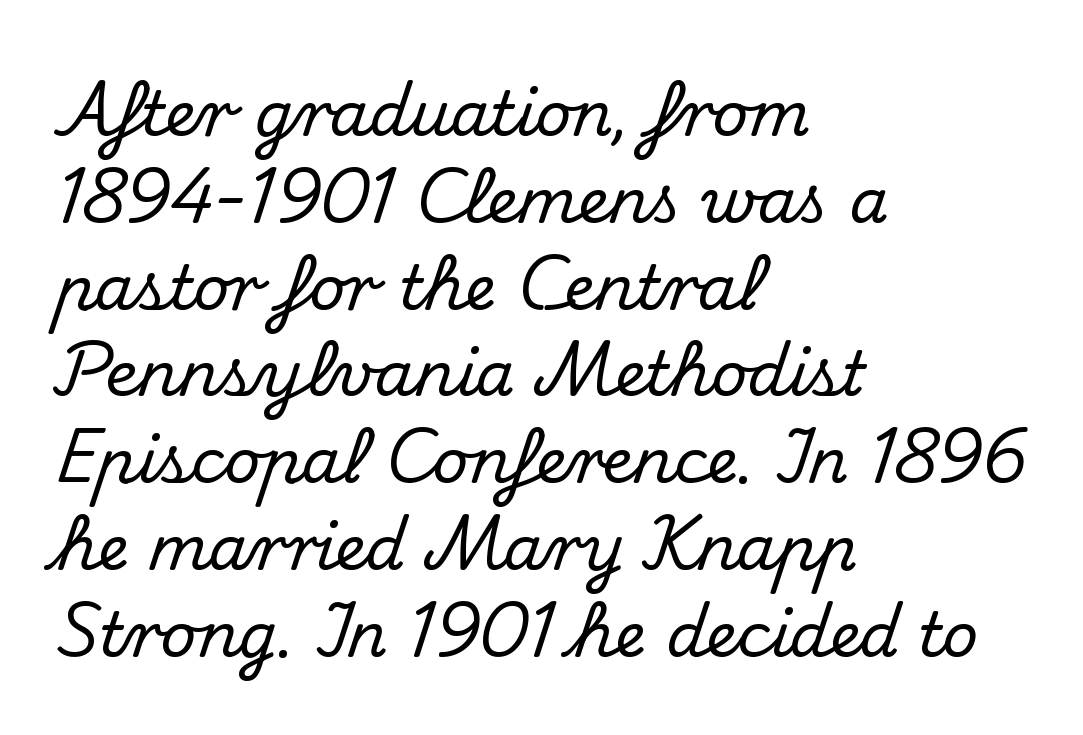
The passage shown is not underscored anywhere. In terms of leading, this rendering sits right in the middle. If you drew a ruler down the left edge, every line would touch it. This sample uses plain, unmodified letter spacing.
